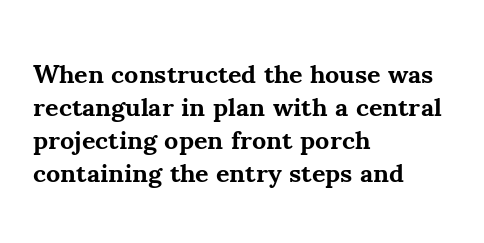
Q: Is the text bold? A: Yes.
Q: Is the text italic (slanted)? A: No, it is upright.
Q: Is the text underlined? A: No.
Q: How is the paragraph aligned? A: Left-aligned.
Q: Is the spacing between letters normal or unusually wide? A: Normal.
Q: Is the spacing between lines tight, normal or loose? A: Normal.
